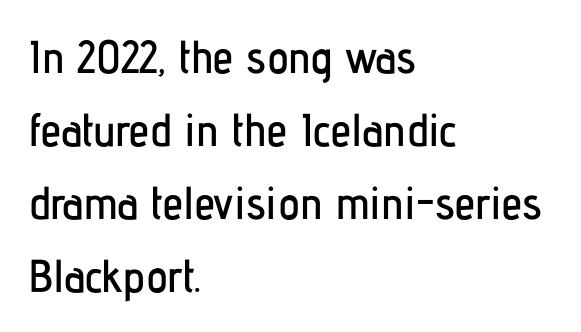
{"serif": "no", "italic": "no", "width": "condensed", "stroke_contrast": "low", "x_height": "medium", "monospaced": "no", "underline": "no", "align": "left", "line_spacing": "normal", "line_spacing_ratio": 1.59, "letter_spacing": "normal", "letter_spacing_em": 0.0, "glyph_px": 46}
